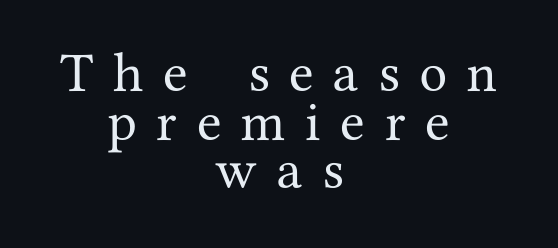
Leftover space on each line is divided equally before and after the words. Are there feet on the stems? There are — it's a serif. You could not count columns in this text — the font is proportionally spaced. Vertically, the passage feels compressed, each row crowding the next.
